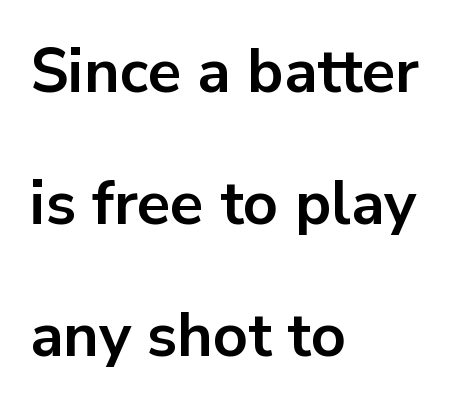
{"serif": "no", "italic": "no", "bold": "yes", "weight": "bold", "width": "normal", "stroke_contrast": "low", "x_height": "medium", "monospaced": "no", "underline": "no", "align": "left", "line_spacing": "loose", "line_spacing_ratio": 2.16, "letter_spacing": "normal", "letter_spacing_em": 0.0, "glyph_px": 61}
